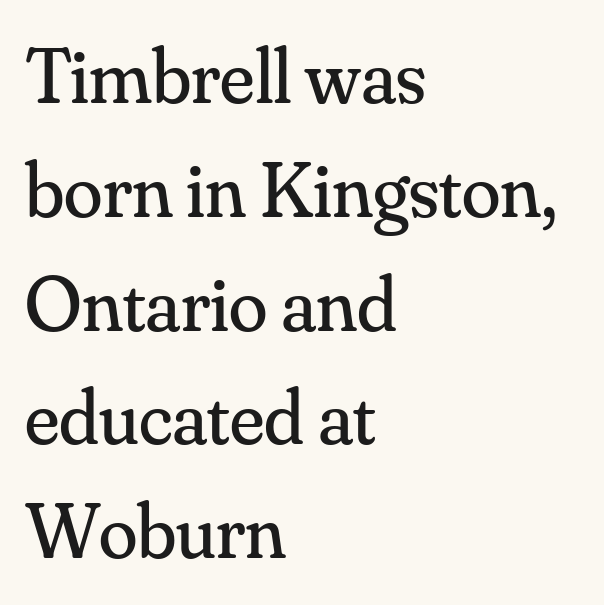
The image shows 79 px regular-weight serif type, upright; set left-aligned, normal line spacing (1.44x), normal letter spacing, not underlined; medium stroke contrast and a small x-height.
